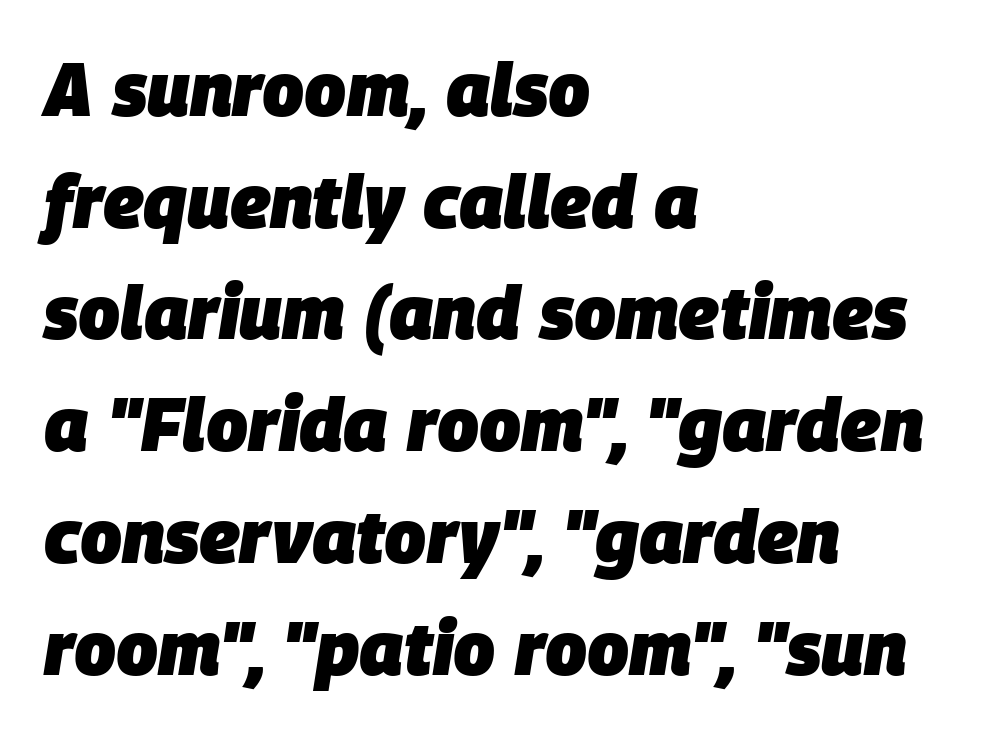
Default kerning and tracking; the words read as compact shapes. Words float on clear page, feet unadorned. A typesetter would mark this as italic. Line starts are locked; line ends wander.
